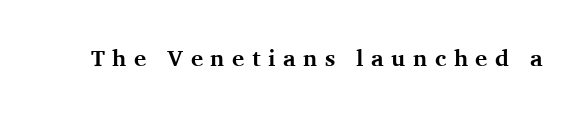
The image shows 23 px bold type, upright; set unusually wide letter spacing (+0.32 em), not underlined.
